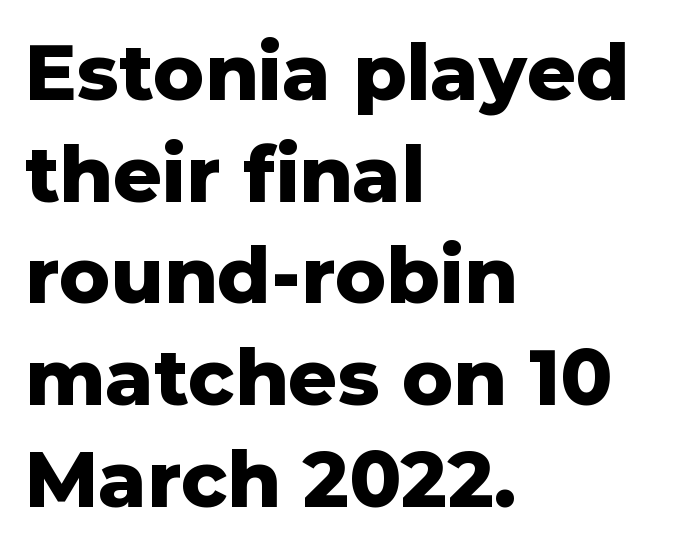
The image shows 77 px heavy sans-serif type, upright; set left-aligned, normal line spacing (1.32x), normal letter spacing, not underlined; low stroke contrast and a medium x-height.
